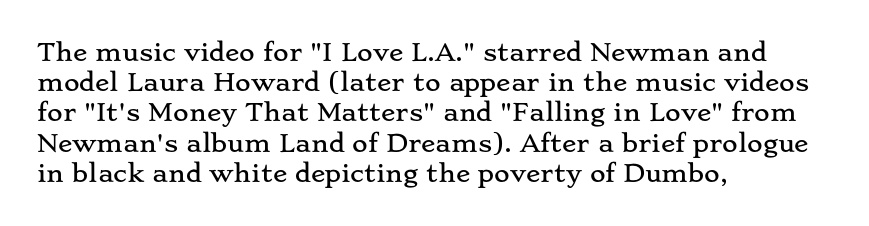
Q: Is the text italic (slanted)? A: No, it is upright.
Q: Is the text underlined? A: No.
Q: How is the paragraph aligned? A: Left-aligned.
Q: Is the spacing between letters normal or unusually wide? A: Normal.
Q: Is the spacing between lines tight, normal or loose? A: Normal.
